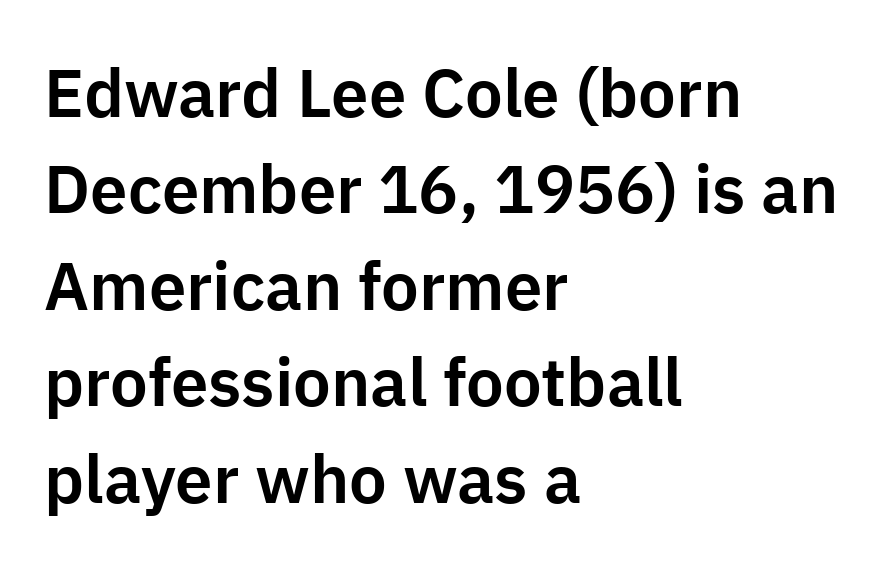
The image shows 67 px sans-serif type, upright; set left-aligned, normal line spacing (1.44x), normal letter spacing, not underlined; low stroke contrast and a medium x-height.
